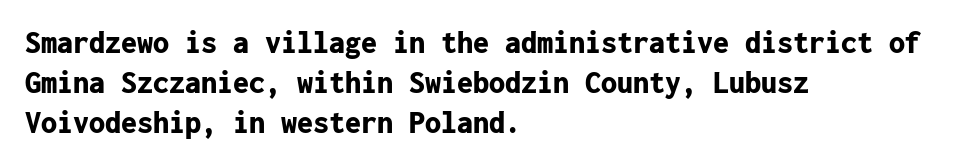
Q: Is the text bold? A: Yes.
Q: Is the text italic (slanted)? A: No, it is upright.
Q: Is the typeface a serif or a sans-serif typeface? A: Sans-serif.
Q: Is the text underlined? A: No.
Q: How is the paragraph aligned? A: Left-aligned.
Q: Is the spacing between letters normal or unusually wide? A: Normal.
Q: Is the spacing between lines tight, normal or loose? A: Normal.
Q: Width (condensed, normal, or wide)? A: Normal.
Q: Stroke contrast? A: Low.
Q: x-height? A: Medium.
Q: Monospaced? A: Yes.
